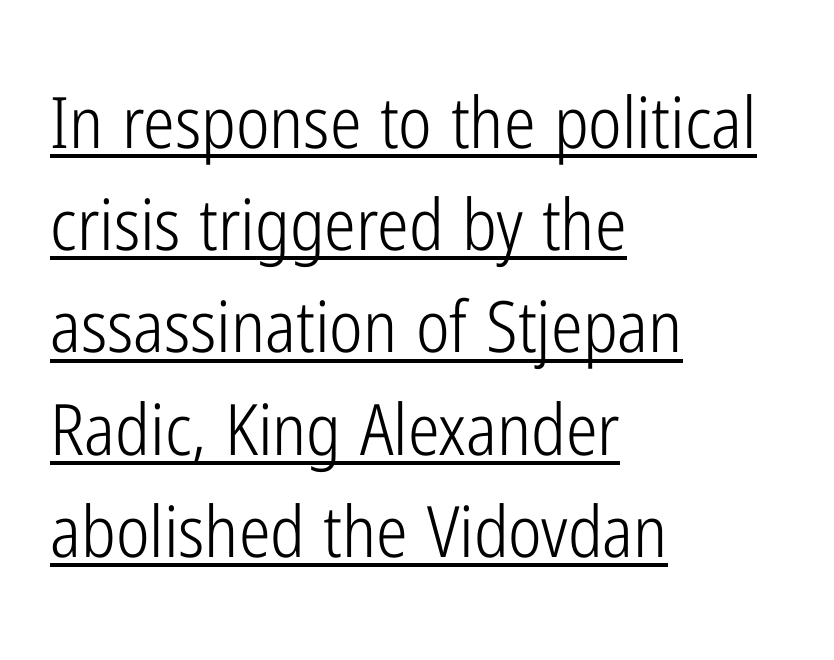
The image shows 71 px light, condensed sans-serif type, upright; set left-aligned, normal line spacing (1.44x), normal letter spacing, underlined; low stroke contrast and a medium x-height.
